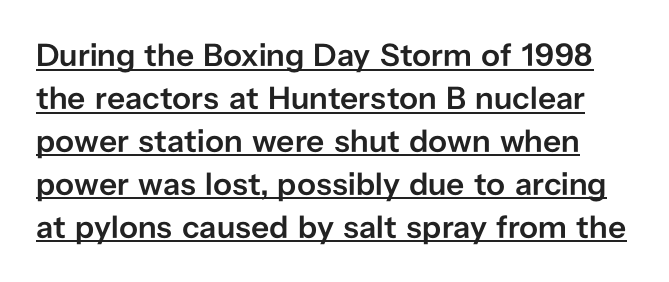
Rows of type keep a routine distance in the vertical direction. Decoration check: the copy is underlined. Character widths vary here, with narrow letters taking less room than wide ones. The font is running at a semibold setting, under full bold.
